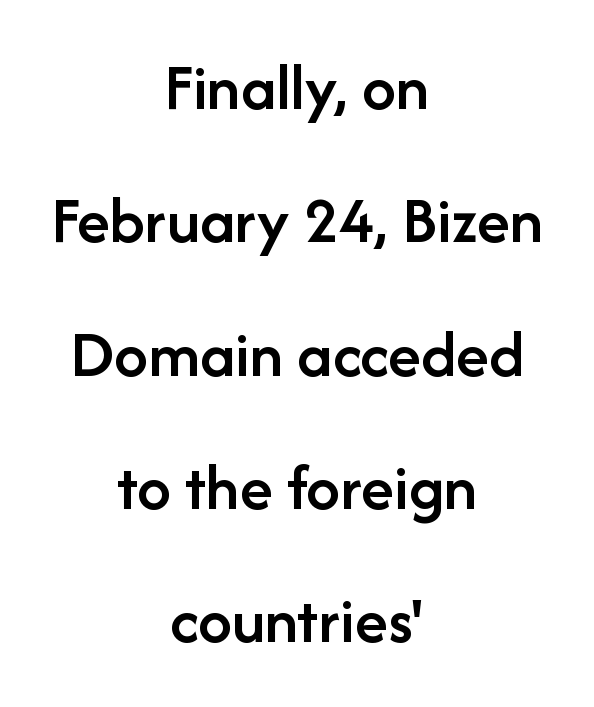
Q: Is the text bold? A: Semi-bold.
Q: Is the text italic (slanted)? A: No, it is upright.
Q: Is the typeface a serif or a sans-serif typeface? A: Sans-serif.
Q: Is the text underlined? A: No.
Q: How is the paragraph aligned? A: Centered.
Q: Is the spacing between letters normal or unusually wide? A: Normal.
Q: Is the spacing between lines tight, normal or loose? A: Loose.
Q: Width (condensed, normal, or wide)? A: Normal.
Q: Stroke contrast? A: Low.
Q: x-height? A: Medium.
Q: Monospaced? A: No.
